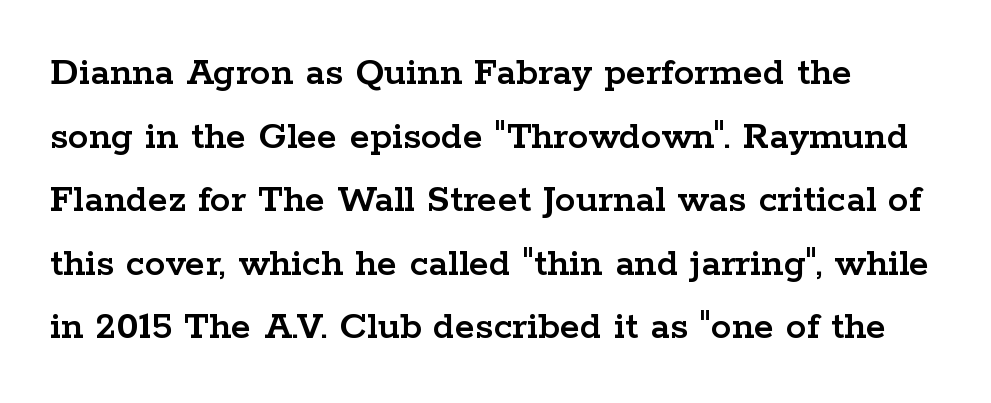
Q: Is the text italic (slanted)? A: No, it is upright.
Q: Is the typeface a serif or a sans-serif typeface? A: Serif.
Q: Is the text underlined? A: No.
Q: How is the paragraph aligned? A: Left-aligned.
Q: Is the spacing between letters normal or unusually wide? A: Normal.
Q: Is the spacing between lines tight, normal or loose? A: Normal.
Q: Width (condensed, normal, or wide)? A: Wide.
Q: Stroke contrast? A: Low.
Q: x-height? A: Medium.
Q: Monospaced? A: No.
